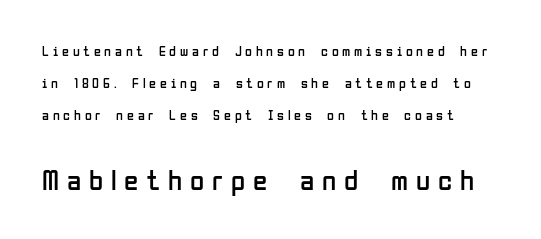
The face used here appears at its bigger size in the lower chunk. The passage shown is not underscored anywhere. The face used here is proportionally spaced, like ordinary book or web type. Tall strokes in this sample are plumb rather than angled. The horizontal fit of the characters is loose and conspicuously gappy. Vertically, the passage feels expansive, rows floating well apart.
